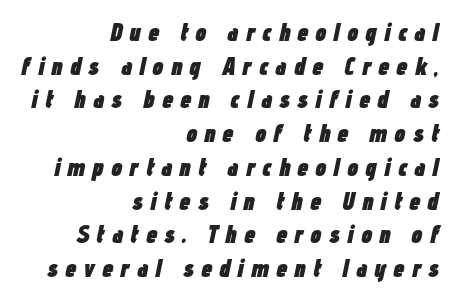
Q: Is the text bold? A: Yes.
Q: Is the text italic (slanted)? A: Yes, it leans right by about 12 degrees.
Q: Is the text underlined? A: No.
Q: How is the paragraph aligned? A: Right-aligned.
Q: Is the spacing between letters normal or unusually wide? A: Unusually wide.
Q: Is the spacing between lines tight, normal or loose? A: Normal.
